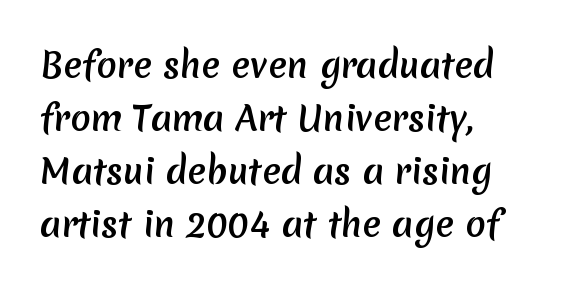
The image shows 34 px sans-serif type; set left-aligned, normal line spacing (1.56x), normal letter spacing, not underlined; medium stroke contrast and a medium x-height.
